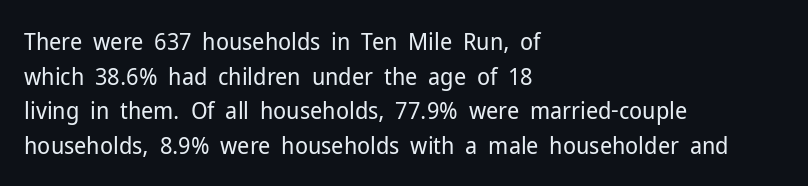
Regarding leading, the lines here are spaced in the standard way. The letters look calm and open, with moderate or lighter stems. Layout note: lines flush left. The rendering keeps characters at their native spacing. The lettering stays uniformly vertical, giving the passage a roman look. Underline: absent.
